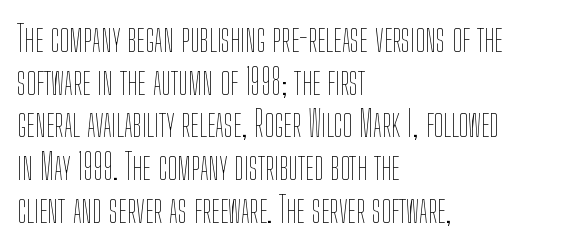
{"italic": "no", "bold": "no", "weight": "thin", "width": "condensed", "stroke_contrast": "low", "x_height": "medium", "monospaced": "no", "underline": "no", "align": "left", "line_spacing_ratio": 1.22, "letter_spacing": "normal", "letter_spacing_em": 0.0, "glyph_px": 35}
